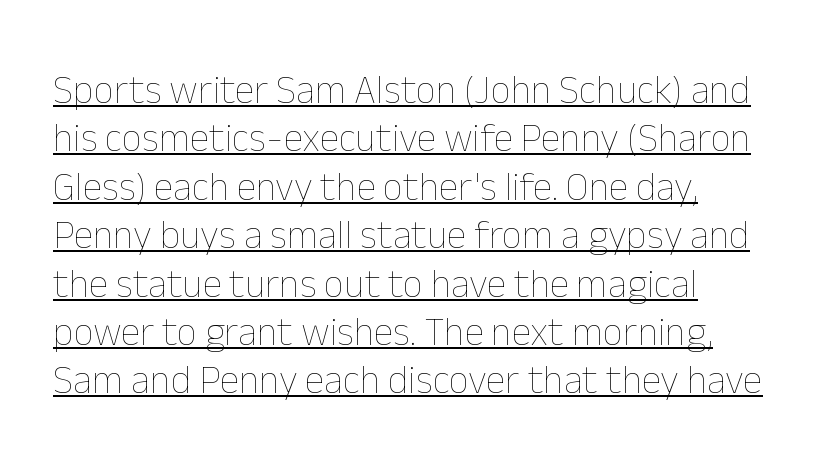
Is the letter spacing exaggerated? No — it looks like the ordinary default. Each line of the rendering has a horizontal stroke beneath the glyphs. The type sits square on the baseline with zero lean. The letterforms sit at book weight or below. Here the designer chose a conventional face with non-uniform glyph widths.
